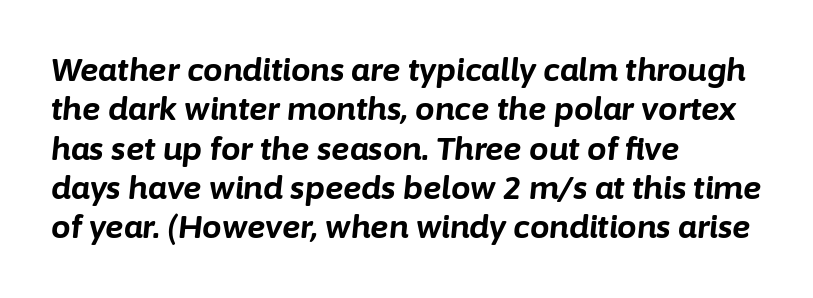
Has an underline been added? It has not. A typesetter would call this leading conventional body-copy spacing. Looking at the ascenders, they clearly lean. The passage is arranged the way most books set body copy — flush left. The tracking reads as untouched default to a designer's eye. Varying glyph widths throughout — classic text-font behaviour.
